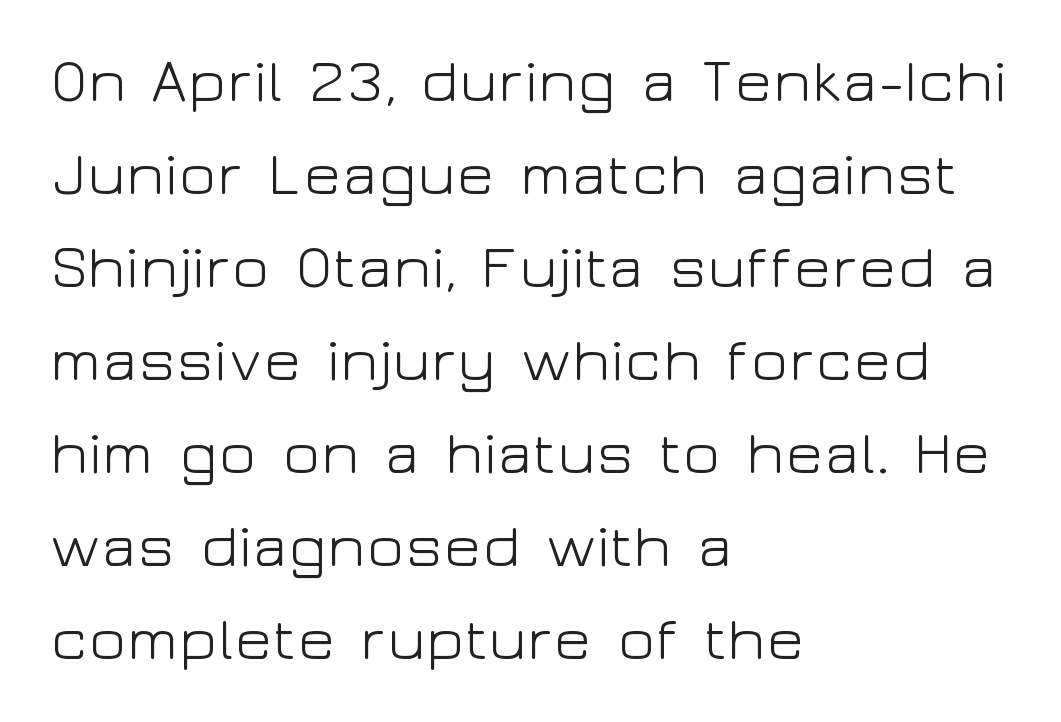
{"serif": "no", "italic": "no", "bold": "no", "weight": "light", "width": "wide", "stroke_contrast": "low", "x_height": "medium", "monospaced": "no", "underline": "no", "align": "left", "line_spacing": "normal", "line_spacing_ratio": 1.5, "letter_spacing": "normal", "letter_spacing_em": 0.0, "glyph_px": 62}
